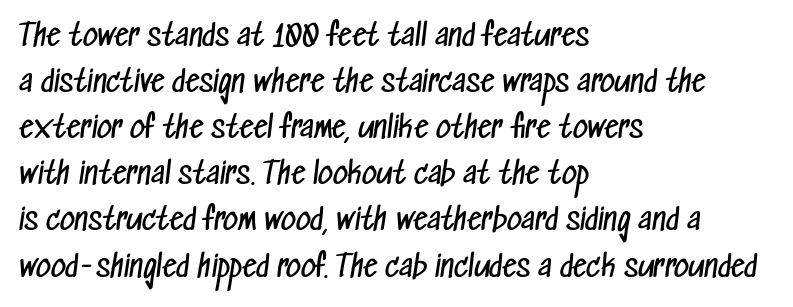
Q: Is the text bold? A: No.
Q: Is the typeface a serif or a sans-serif typeface? A: Sans-serif.
Q: Is the text underlined? A: No.
Q: How is the paragraph aligned? A: Left-aligned.
Q: Is the spacing between letters normal or unusually wide? A: Normal.
Q: Is the spacing between lines tight, normal or loose? A: Normal.
Q: Width (condensed, normal, or wide)? A: Condensed.
Q: Stroke contrast? A: Low.
Q: x-height? A: Medium.
Q: Monospaced? A: No.
